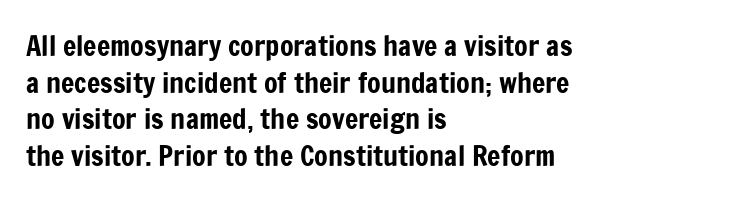
The image shows 28 px condensed sans-serif type, upright; set left-aligned, normal line spacing (1.31x), normal letter spacing, not underlined; low stroke contrast and a medium x-height.
